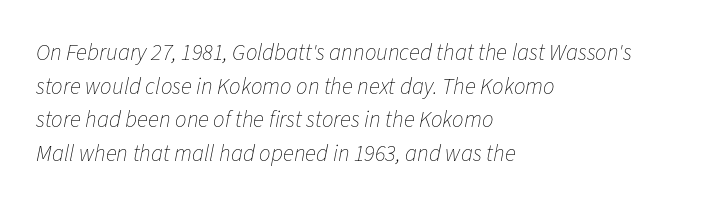
{"italic": "yes", "lean": "right", "slant_degrees": 11, "bold": "no", "underline": "no", "align": "left", "line_spacing": "normal", "line_spacing_ratio": 1.46, "letter_spacing": "normal", "letter_spacing_em": 0.0, "glyph_px": 23}
